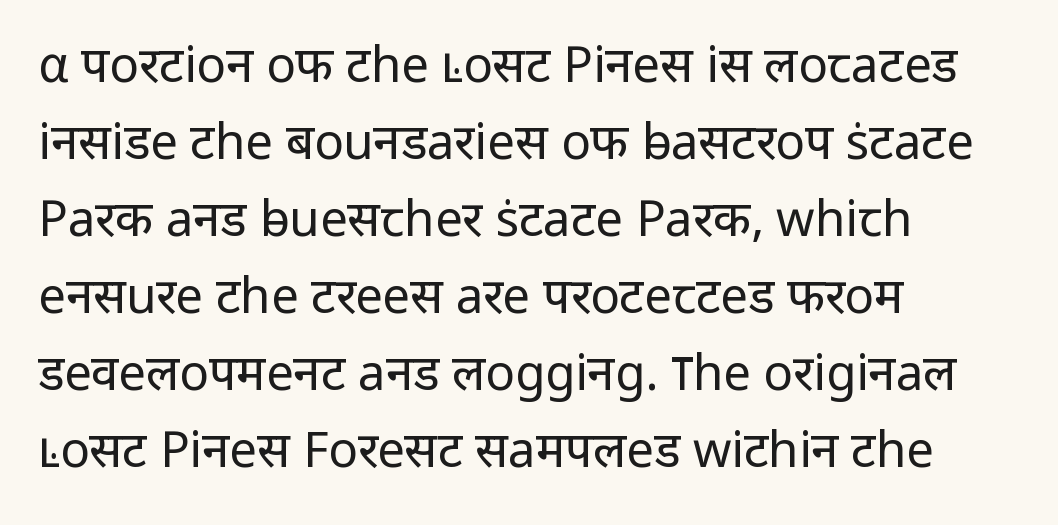
Q: Is the text bold? A: No.
Q: Is the text italic (slanted)? A: No, it is upright.
Q: Is the typeface a serif or a sans-serif typeface? A: Sans-serif.
Q: Is the text underlined? A: No.
Q: How is the paragraph aligned? A: Left-aligned.
Q: Is the spacing between letters normal or unusually wide? A: Normal.
Q: Is the spacing between lines tight, normal or loose? A: Normal.
Q: Width (condensed, normal, or wide)? A: Normal.
Q: Stroke contrast? A: Low.
Q: x-height? A: Medium.
Q: Monospaced? A: No.
